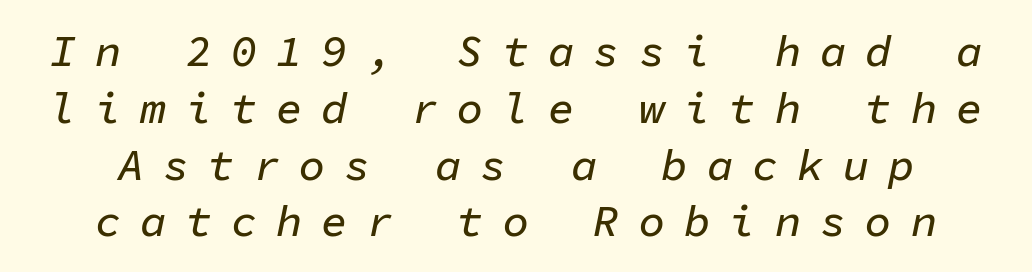
The image shows 44 px text type, italic (leaning right), monospaced; set normal line spacing (1.29x), unusually wide letter spacing (+0.43 em), not underlined; low stroke contrast and a medium x-height.
